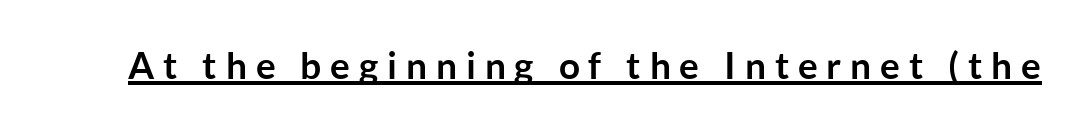
The image shows 37 px semibold sans-serif type, upright; set unusually wide letter spacing (+0.24 em), underlined; low stroke contrast and a medium x-height.
